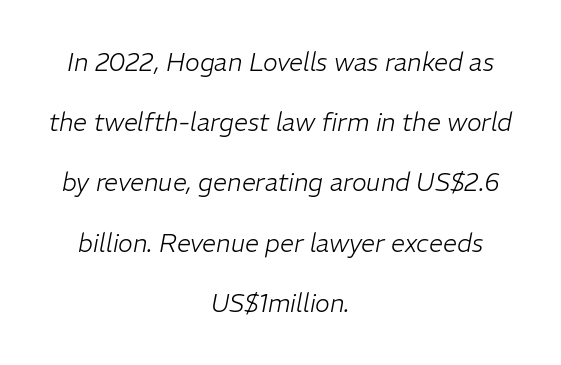
Q: Is the text bold? A: No.
Q: Is the text italic (slanted)? A: Yes, it leans right by about 11 degrees.
Q: Is the text underlined? A: No.
Q: How is the paragraph aligned? A: Centered.
Q: Is the spacing between letters normal or unusually wide? A: Normal.
Q: Is the spacing between lines tight, normal or loose? A: Loose.
